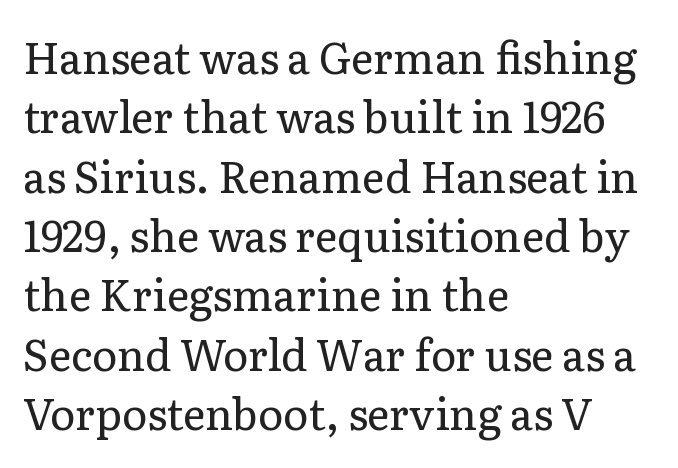
The image shows 43 px regular-weight serif type, upright; set left-aligned, normal line spacing (1.38x), normal letter spacing, not underlined; low stroke contrast and a medium x-height.
